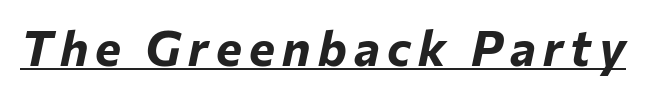
Q: Is the text bold? A: Yes.
Q: Is the text italic (slanted)? A: Yes, it leans right by about 12 degrees.
Q: Is the text underlined? A: Yes.
Q: Width (condensed, normal, or wide)? A: Normal.
Q: Stroke contrast? A: Low.
Q: x-height? A: Medium.
Q: Monospaced? A: No.
